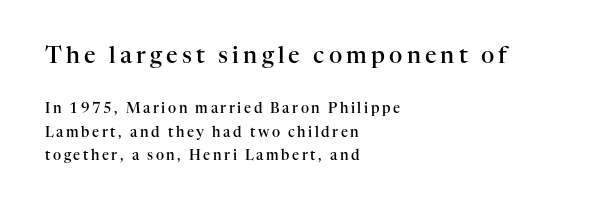
How heavy is the stroke? Medium-heavy — a semibold, shy of bold. Descenders hang freely into open space. Which margin do the lines hug? The left one — the right edge is uneven. Between these two stacked blocks, the higher one wins on size.
